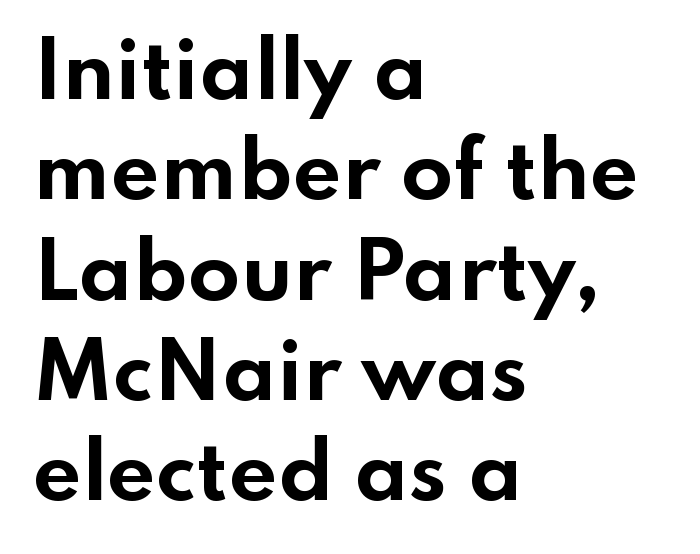
Q: Is the text bold? A: Yes.
Q: Is the text italic (slanted)? A: No, it is upright.
Q: Is the typeface a serif or a sans-serif typeface? A: Sans-serif.
Q: Is the text underlined? A: No.
Q: How is the paragraph aligned? A: Left-aligned.
Q: Is the spacing between letters normal or unusually wide? A: Normal.
Q: Is the spacing between lines tight, normal or loose? A: Normal.
Q: Width (condensed, normal, or wide)? A: Wide.
Q: Stroke contrast? A: Low.
Q: x-height? A: Small.
Q: Monospaced? A: No.
